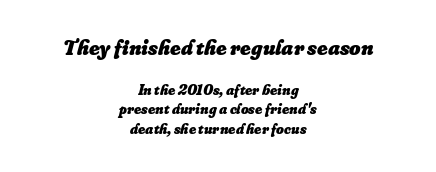
{"italic": "yes", "lean": "right", "slant_degrees": 16, "bold": "yes", "underline": "no", "align": "center", "line_spacing": "normal", "line_spacing_ratio": 1.32, "letter_spacing": "normal", "letter_spacing_em": 0.0, "larger_block": "first", "size_ratio": 1.47, "glyph_px": 22}
